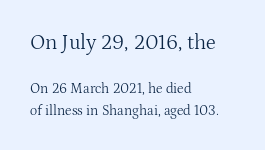
The image shows 21 px text type, upright; set left-aligned, normal line spacing (1.59x), normal letter spacing, not underlined; the first (top) block is 1.5x larger.
